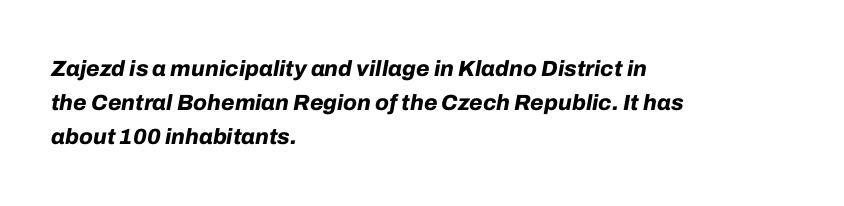
The typography opts for an oblique posture over an upright one. Observe the ordinary spacing: letters are neighbours, not strangers. A student would call this left alignment; a typographer would say flush left, rag right. These lines sit exactly where default settings would place them. The strokes are fattened all the way to bold.
